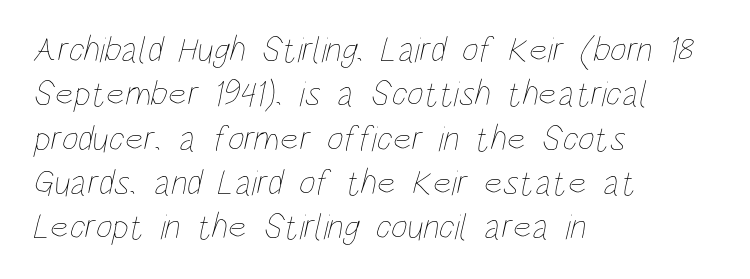
{"bold": "no", "weight": "thin", "width": "condensed", "stroke_contrast": "low", "x_height": "large", "monospaced": "no", "underline": "no", "align": "left", "line_spacing_ratio": 1.23, "letter_spacing": "normal", "letter_spacing_em": 0.0, "glyph_px": 36}
